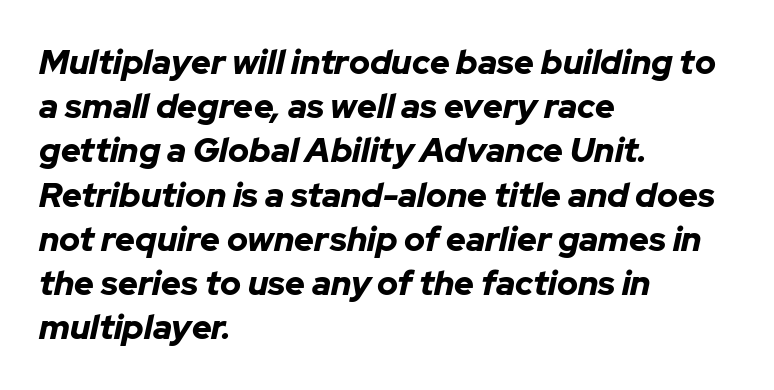
An italicized treatment has been applied to the whole sample. Leading: standard. A dark, heavy texture on the line: the type is bold. Check the space under the baseline: it is left empty. Visually the block forms a straight wall on the left and a jagged coastline on the right. Varying glyph widths throughout — classic text-font behaviour.
